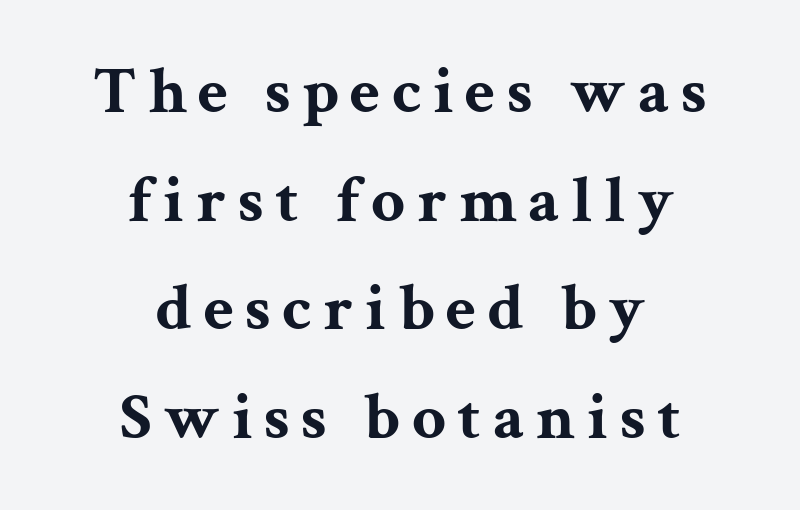
Q: Is the text bold? A: Yes.
Q: Is the text italic (slanted)? A: No, it is upright.
Q: Is the typeface a serif or a sans-serif typeface? A: Serif.
Q: Is the text underlined? A: No.
Q: How is the paragraph aligned? A: Centered.
Q: Is the spacing between lines tight, normal or loose? A: Normal.
Q: Width (condensed, normal, or wide)? A: Wide.
Q: Stroke contrast? A: Medium.
Q: x-height? A: Medium.
Q: Monospaced? A: No.
